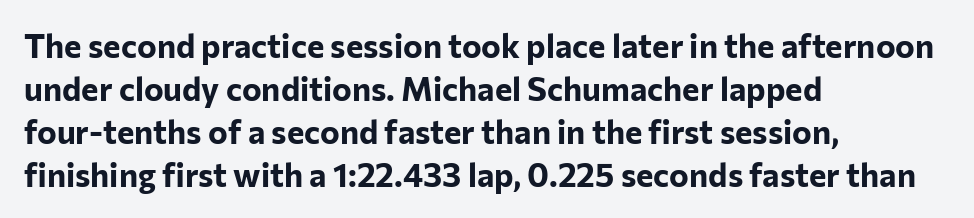
Q: Is the text bold? A: Yes.
Q: Is the text italic (slanted)? A: No, it is upright.
Q: Is the typeface a serif or a sans-serif typeface? A: Sans-serif.
Q: Is the text underlined? A: No.
Q: How is the paragraph aligned? A: Left-aligned.
Q: Is the spacing between letters normal or unusually wide? A: Normal.
Q: Is the spacing between lines tight, normal or loose? A: Normal.
Q: Width (condensed, normal, or wide)? A: Normal.
Q: Stroke contrast? A: Low.
Q: x-height? A: Medium.
Q: Monospaced? A: No.
